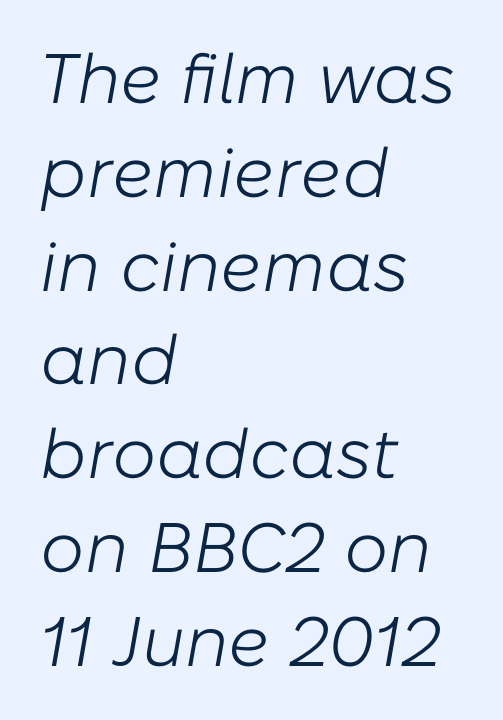
The glyphs are unaccompanied by any horizontal stroke below them. You could not count columns in this text — the font is proportionally spaced. The block of text has a typical density, with ordinary space between rows. The text block is weighted toward the left margin, trailing off unevenly rightward. The line texture is even and compact thanks to regular tracking.
